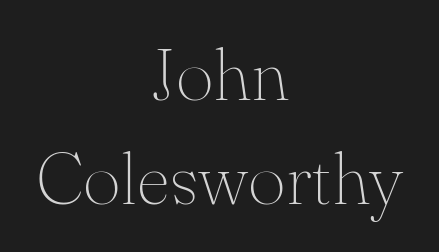
Q: Is the text bold? A: No.
Q: Is the text italic (slanted)? A: No, it is upright.
Q: Is the typeface a serif or a sans-serif typeface? A: Serif.
Q: Is the text underlined? A: No.
Q: How is the paragraph aligned? A: Centered.
Q: Is the spacing between letters normal or unusually wide? A: Normal.
Q: Is the spacing between lines tight, normal or loose? A: Normal.
Q: Width (condensed, normal, or wide)? A: Normal.
Q: Stroke contrast? A: Medium.
Q: x-height? A: Small.
Q: Monospaced? A: No.
